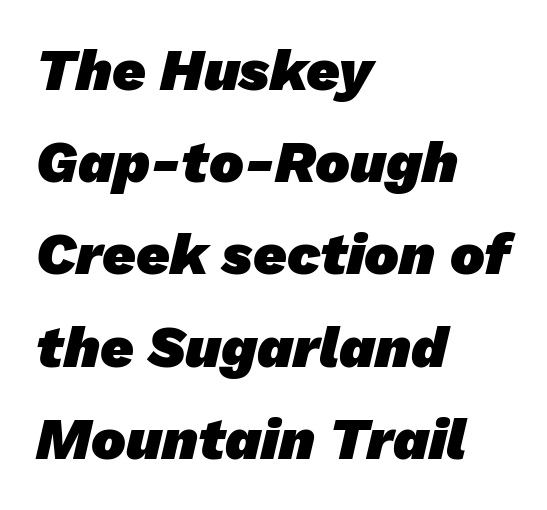
Q: Is the text bold? A: Yes.
Q: Is the typeface a serif or a sans-serif typeface? A: Sans-serif.
Q: Is the text underlined? A: No.
Q: How is the paragraph aligned? A: Left-aligned.
Q: Is the spacing between letters normal or unusually wide? A: Normal.
Q: Is the spacing between lines tight, normal or loose? A: Normal.
Q: Width (condensed, normal, or wide)? A: Normal.
Q: Stroke contrast? A: Low.
Q: x-height? A: Medium.
Q: Monospaced? A: No.
